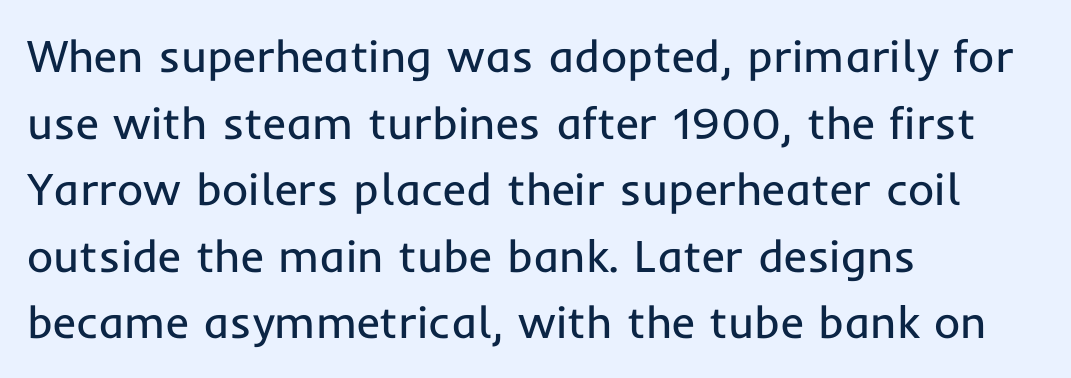
Q: Is the text bold? A: No.
Q: Is the text italic (slanted)? A: No, it is upright.
Q: Is the typeface a serif or a sans-serif typeface? A: Sans-serif.
Q: Is the text underlined? A: No.
Q: How is the paragraph aligned? A: Left-aligned.
Q: Is the spacing between letters normal or unusually wide? A: Normal.
Q: Is the spacing between lines tight, normal or loose? A: Normal.
Q: Width (condensed, normal, or wide)? A: Normal.
Q: Stroke contrast? A: Low.
Q: x-height? A: Medium.
Q: Monospaced? A: No.
